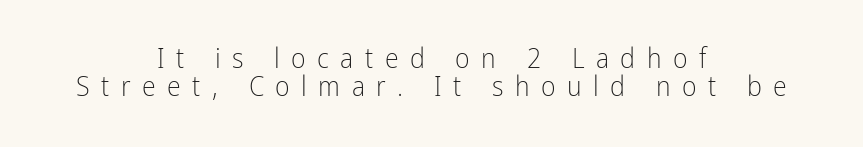
The image shows 28 px light, condensed sans-serif type, upright; set centered, tight line spacing (1.0x), unusually wide letter spacing (+0.41 em), not underlined; low stroke contrast and a medium x-height.
